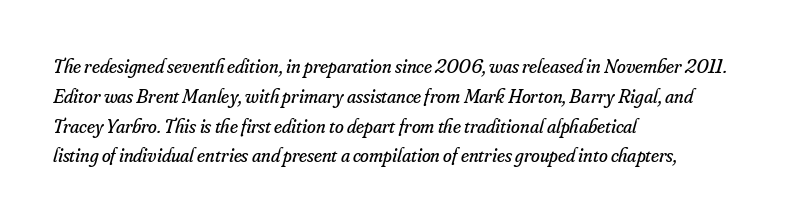
The image shows 20 px text type, italic (leaning right); set left-aligned, normal line spacing (1.49x), normal letter spacing, not underlined.
